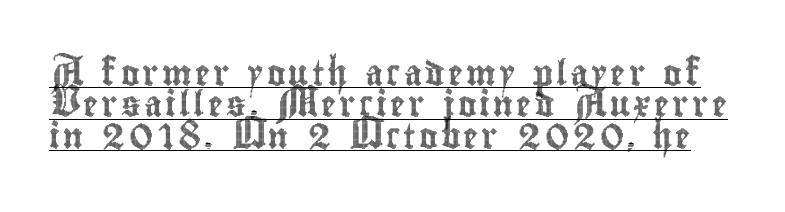
Q: Is the text italic (slanted)? A: No, it is upright.
Q: Is the text underlined? A: Yes.
Q: Is the spacing between lines tight, normal or loose? A: Normal.
